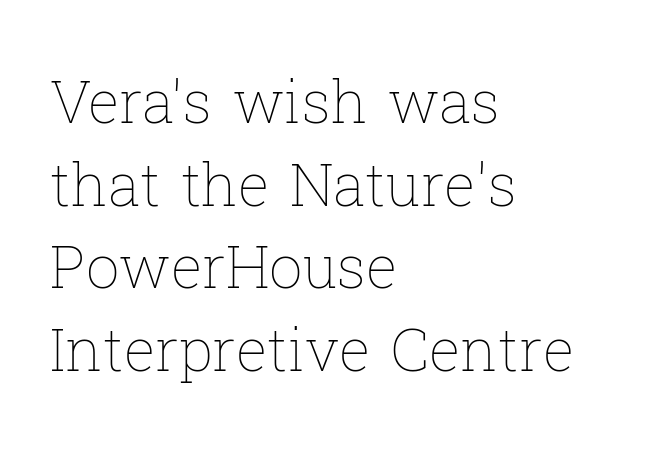
A clean baseline with only descenders dipping below it. Students, note that the glyphs here touch the page at normal intervals. Ascenders rise straight up at ninety degrees. In CSS terms this would be text-align: left. The rendering uses natural spacing where letterforms have individual widths.
